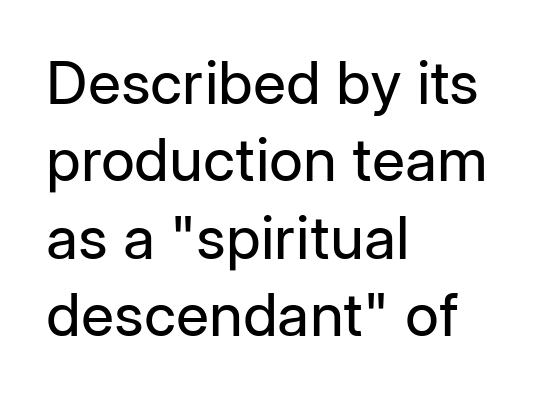
The image shows 59 px regular-weight sans-serif type, upright; set left-aligned, normal line spacing (1.31x), normal letter spacing, not underlined; low stroke contrast and a medium x-height.
